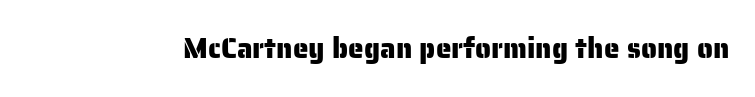
The image shows 28 px sans-serif type, upright; set normal letter spacing, not underlined; low stroke contrast and a medium x-height.
